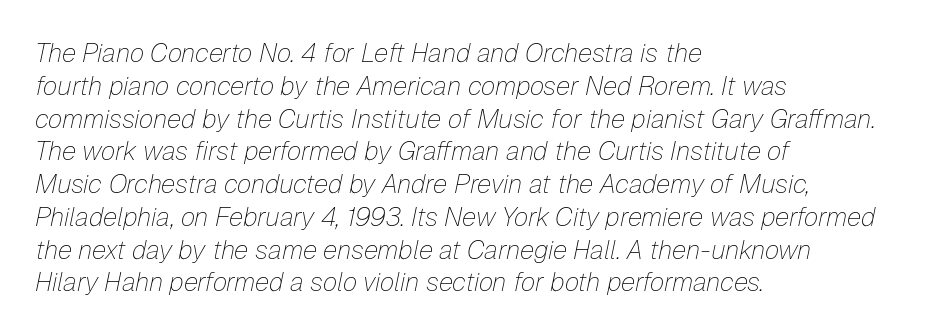
{"italic": "yes", "lean": "right", "slant_degrees": 12, "bold": "no", "underline": "no", "align": "left", "line_spacing": "normal", "line_spacing_ratio": 1.26, "letter_spacing": "normal", "letter_spacing_em": 0.0, "glyph_px": 26}
